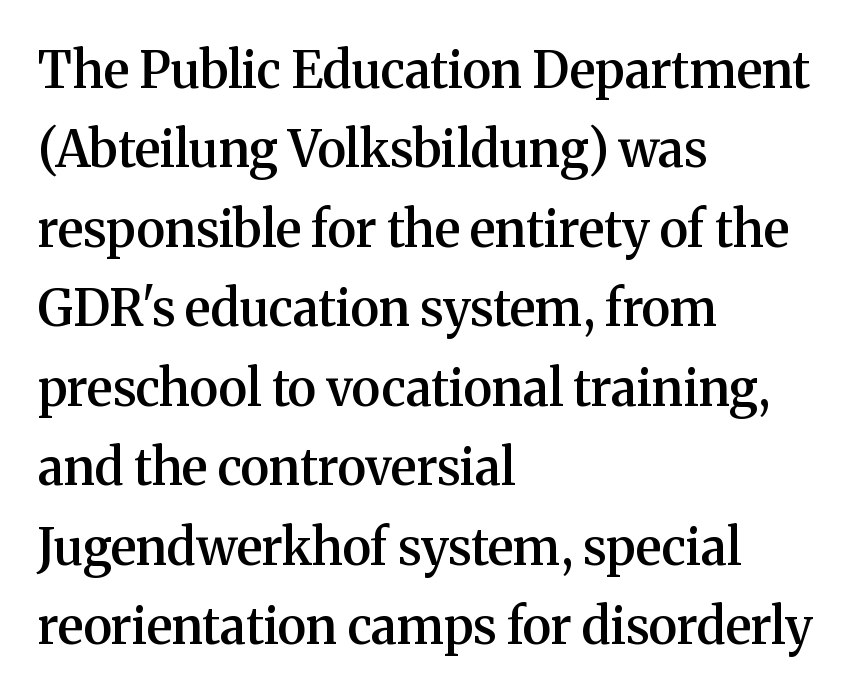
The image shows 50 px semibold serif type, upright; set left-aligned, normal line spacing (1.59x), normal letter spacing, not underlined; medium stroke contrast and a medium x-height.
